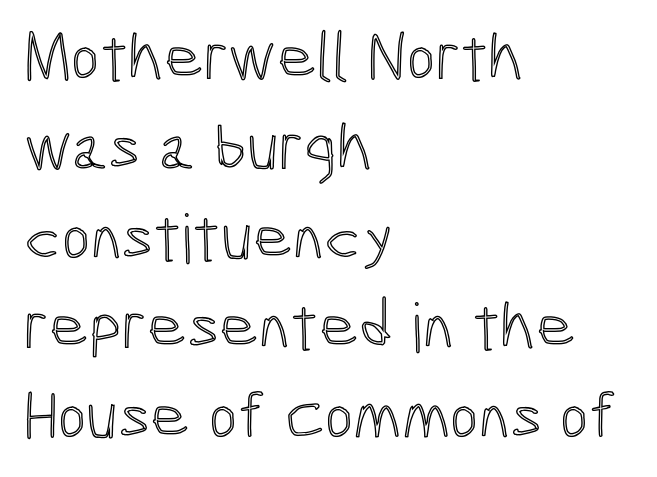
The image shows 68 px condensed type, upright; set left-aligned, normal line spacing (1.32x), normal letter spacing, not underlined; a medium x-height.
